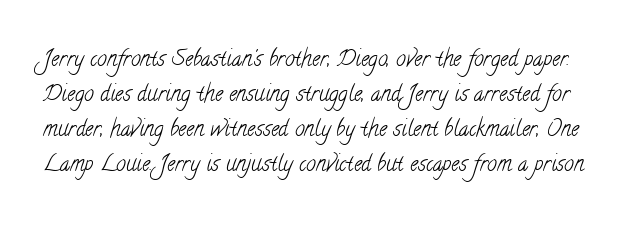
{"bold": "no", "underline": "no", "line_spacing": "normal", "line_spacing_ratio": 1.59, "letter_spacing": "normal", "letter_spacing_em": 0.0, "glyph_px": 22}
